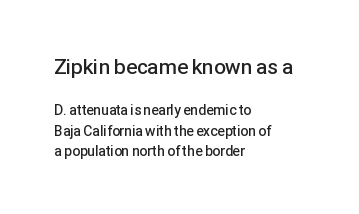
Q: Is the text bold? A: Semi-bold.
Q: Is the text italic (slanted)? A: No, it is upright.
Q: Is the text underlined? A: No.
Q: How is the paragraph aligned? A: Left-aligned.
Q: Is the spacing between letters normal or unusually wide? A: Normal.
Q: Is the spacing between lines tight, normal or loose? A: Normal.
Q: Which block of text is set in a larger size, the first (top) or the second (bottom)? A: The first (top) one.
